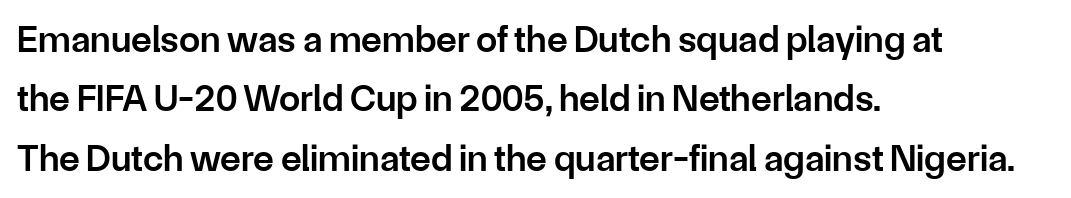
The image shows 38 px semibold sans-serif type, upright; set left-aligned, normal line spacing (1.56x), normal letter spacing, not underlined; low stroke contrast and a medium x-height.
